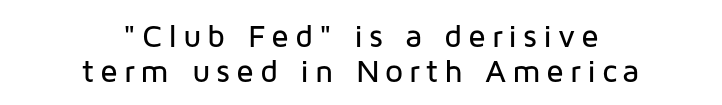
{"serif": "no", "italic": "no", "width": "normal", "stroke_contrast": "low", "x_height": "medium", "monospaced": "no", "underline": "no", "align": "center", "line_spacing": "tight", "line_spacing_ratio": 1.09, "glyph_px": 32}
